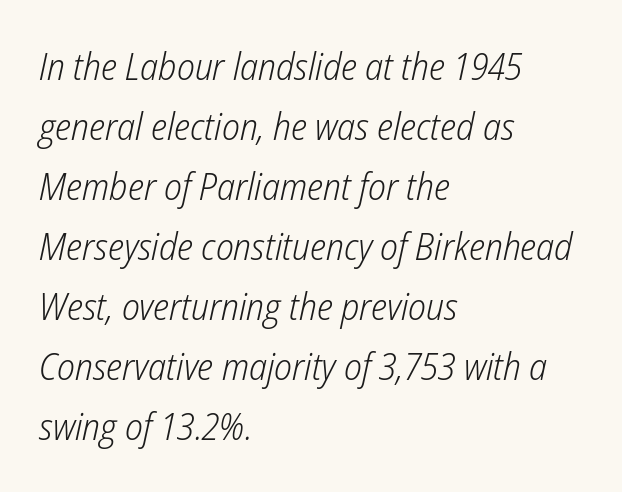
Italic: yes, the glyphs are oblique. Look at the tracking — it's just the regular setting, nothing added. The face used here is proportionally spaced, like ordinary book or web type. The letterforms sit at book weight or below. Baseline-to-baseline distance is the conventional proportion of letter height. All the whitespace from short lines collects on the right.
